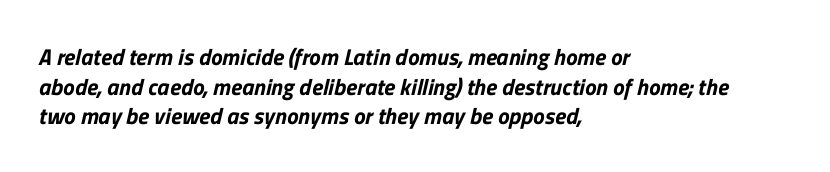
{"underline": "no", "align": "left", "line_spacing": "normal", "line_spacing_ratio": 1.29, "letter_spacing": "normal", "letter_spacing_em": 0.0, "glyph_px": 23}
